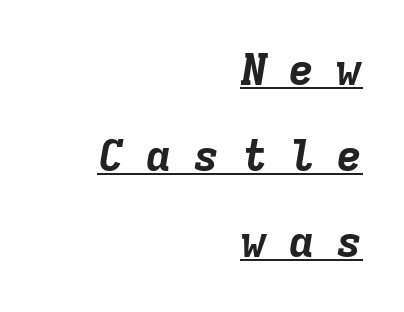
The image shows 44 px bold type, italic (leaning right), monospaced; set right-aligned, loose line spacing (1.95x), unusually wide letter spacing (+0.48 em), underlined; low stroke contrast and a medium x-height.
